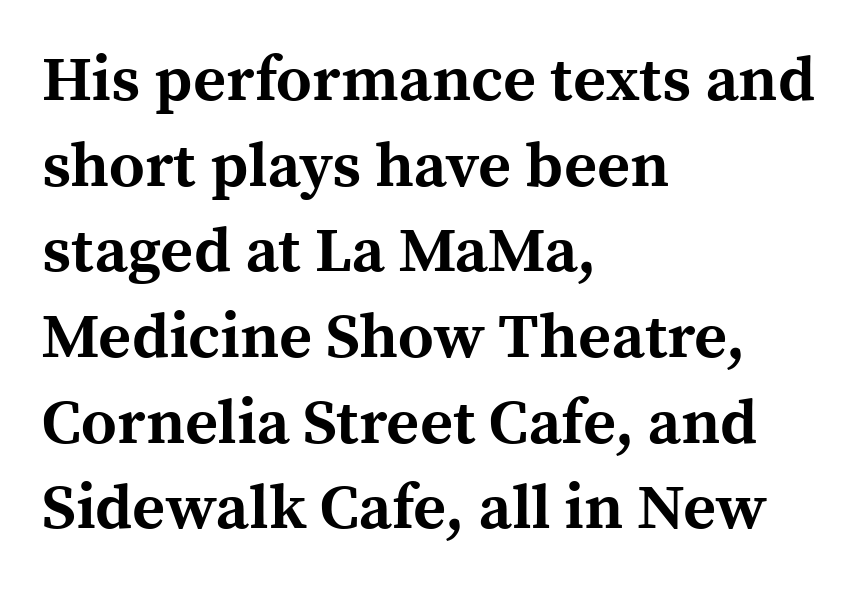
The image shows 63 px bold serif type, upright; set left-aligned, normal line spacing (1.36x), normal letter spacing, not underlined; a medium x-height.
